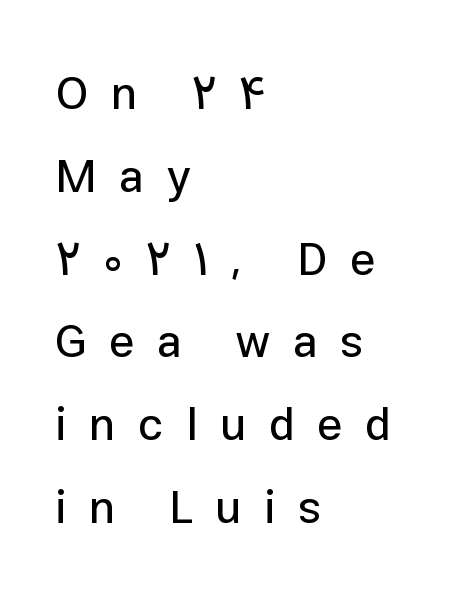
A typesetter would call this proportional, since set widths differ per character. Type without underlining. When letters stand straight like this, we call the style roman or upright. Look at the bottom of the vertical strokes: they stop flat, with no serifs. The ragged edge is on the right, which tells us the setting is flush left.
